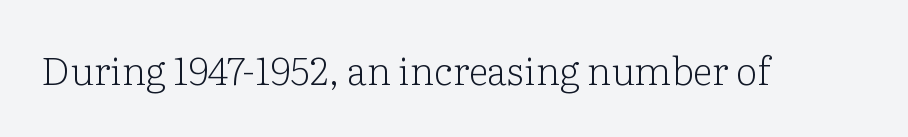
{"serif": "yes", "italic": "no", "bold": "no", "weight": "light", "width": "normal", "stroke_contrast": "low", "x_height": "medium", "monospaced": "no", "underline": "no", "letter_spacing": "normal", "letter_spacing_em": 0.0, "glyph_px": 39}
